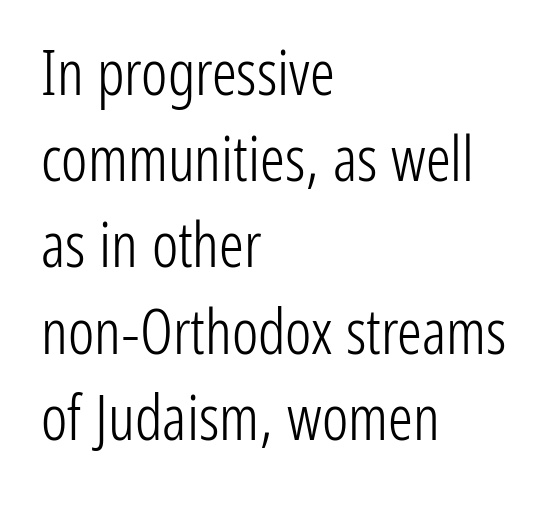
The image shows 62 px light, condensed sans-serif type, upright; set left-aligned, normal line spacing (1.39x), normal letter spacing, not underlined; low stroke contrast and a medium x-height.
